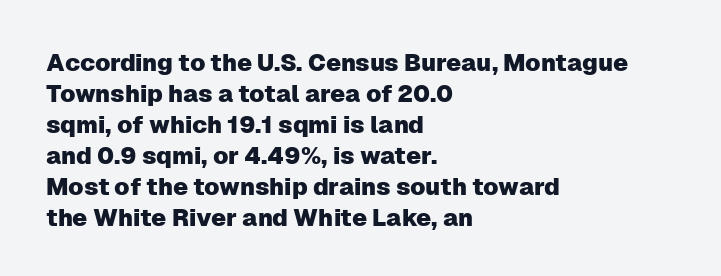
Q: Is the text italic (slanted)? A: No, it is upright.
Q: Is the text underlined? A: No.
Q: How is the paragraph aligned? A: Left-aligned.
Q: Is the spacing between letters normal or unusually wide? A: Normal.
Q: Is the spacing between lines tight, normal or loose? A: Normal.
